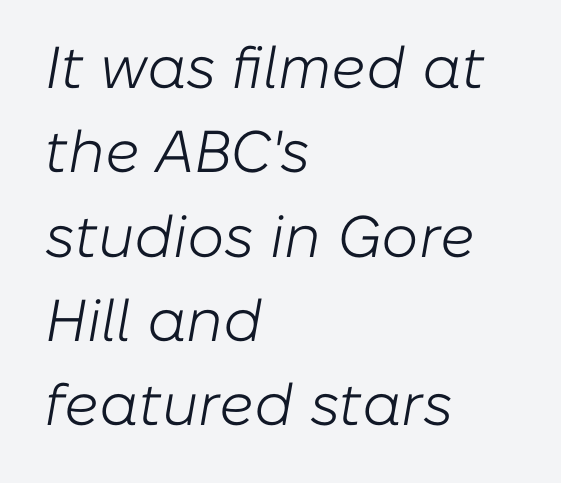
Reading down the column, the eye jumps a familiar distance to each next line. Stroke thickness stays within the range of a standard reading face or lighter. A clean baseline with only descenders dipping below it. The typography opts for an oblique posture over an upright one.
